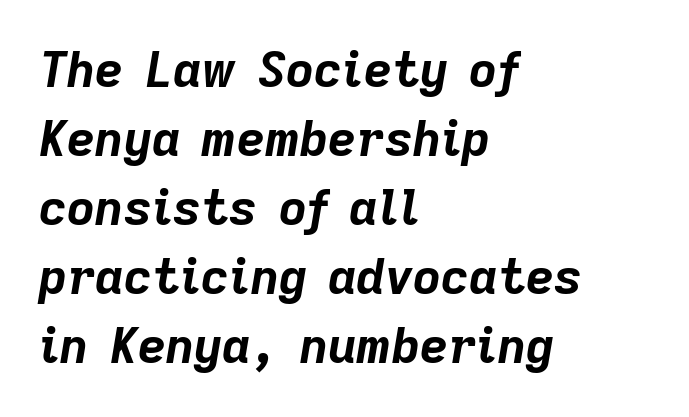
Q: Is the text bold? A: Yes.
Q: Is the text italic (slanted)? A: Yes, it leans right by about 9 degrees.
Q: Is the text underlined? A: No.
Q: How is the paragraph aligned? A: Left-aligned.
Q: Is the spacing between letters normal or unusually wide? A: Normal.
Q: Is the spacing between lines tight, normal or loose? A: Normal.
Q: Width (condensed, normal, or wide)? A: Normal.
Q: Stroke contrast? A: Low.
Q: x-height? A: Medium.
Q: Monospaced? A: No.
